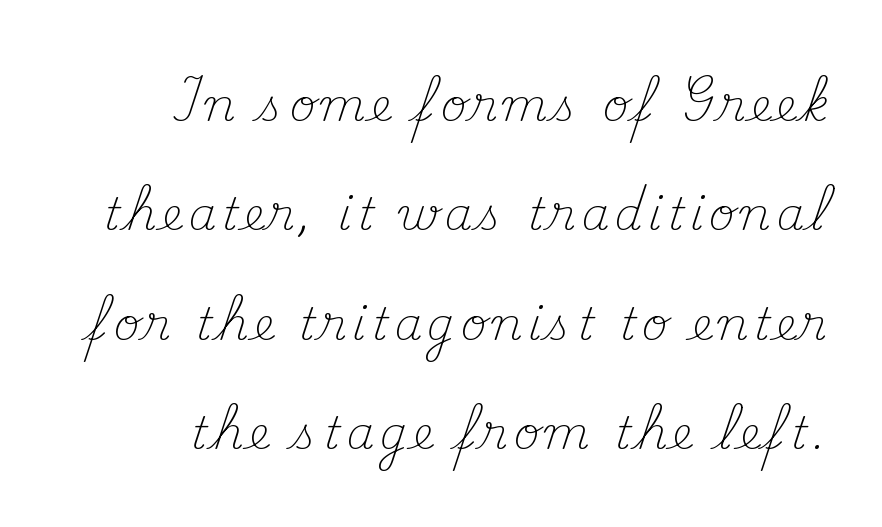
Q: Is the text bold? A: No.
Q: Is the text italic (slanted)? A: Yes.
Q: Is the typeface a serif or a sans-serif typeface? A: Serif.
Q: Is the text underlined? A: No.
Q: How is the paragraph aligned? A: Right-aligned.
Q: Is the spacing between lines tight, normal or loose? A: Loose.
Q: Width (condensed, normal, or wide)? A: Normal.
Q: Stroke contrast? A: Medium.
Q: x-height? A: Small.
Q: Monospaced? A: No.
